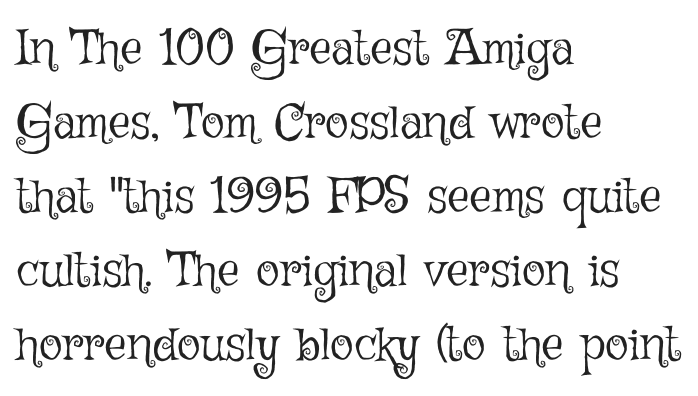
Q: Is the text bold? A: No.
Q: Is the text italic (slanted)? A: No, it is upright.
Q: Is the text underlined? A: No.
Q: How is the paragraph aligned? A: Left-aligned.
Q: Is the spacing between letters normal or unusually wide? A: Normal.
Q: Is the spacing between lines tight, normal or loose? A: Normal.
Q: Width (condensed, normal, or wide)? A: Normal.
Q: Stroke contrast? A: Low.
Q: x-height? A: Medium.
Q: Monospaced? A: No.
